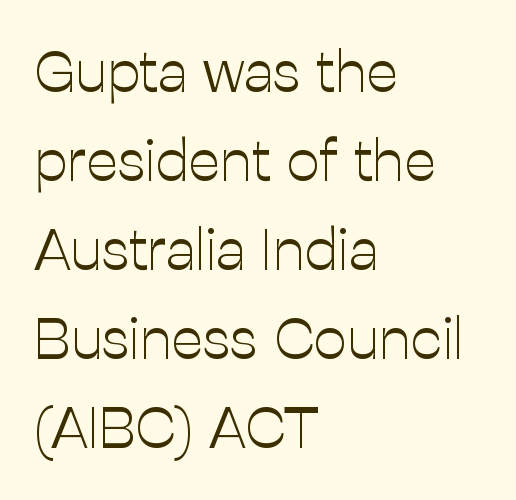
Q: Is the text bold? A: No.
Q: Is the text italic (slanted)? A: No, it is upright.
Q: Is the typeface a serif or a sans-serif typeface? A: Sans-serif.
Q: Is the text underlined? A: No.
Q: How is the paragraph aligned? A: Left-aligned.
Q: Is the spacing between letters normal or unusually wide? A: Normal.
Q: Is the spacing between lines tight, normal or loose? A: Normal.
Q: Width (condensed, normal, or wide)? A: Normal.
Q: Stroke contrast? A: Low.
Q: x-height? A: Medium.
Q: Monospaced? A: No.
